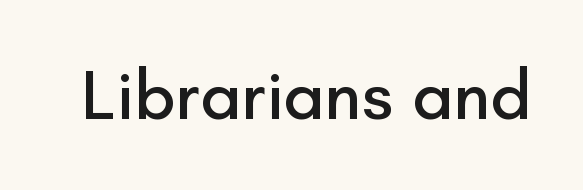
Q: Is the text italic (slanted)? A: No, it is upright.
Q: Is the typeface a serif or a sans-serif typeface? A: Sans-serif.
Q: Is the text underlined? A: No.
Q: Is the spacing between letters normal or unusually wide? A: Normal.
Q: Width (condensed, normal, or wide)? A: Normal.
Q: Stroke contrast? A: Low.
Q: x-height? A: Small.
Q: Monospaced? A: No.
